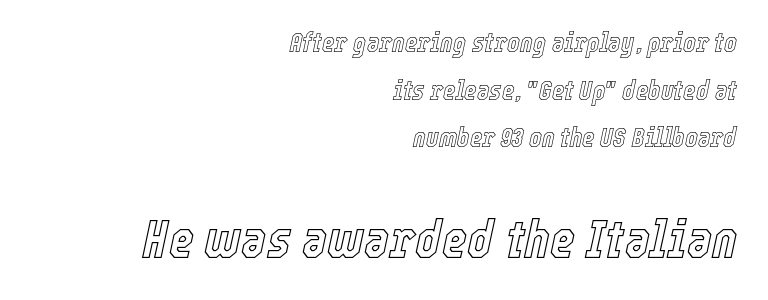
The image shows 54 px condensed type, italic (leaning right); set right-aligned, line spacing 1.76x, normal letter spacing, not underlined; the second (bottom) block is 2.0x larger; a medium x-height.
